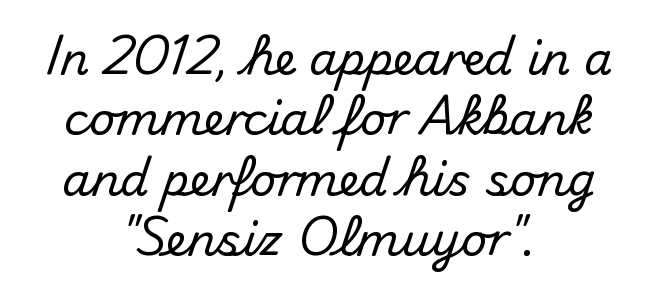
The image shows 45 px sans-serif type; set centered, normal line spacing (1.34x), normal letter spacing, not underlined; medium stroke contrast and a small x-height.
